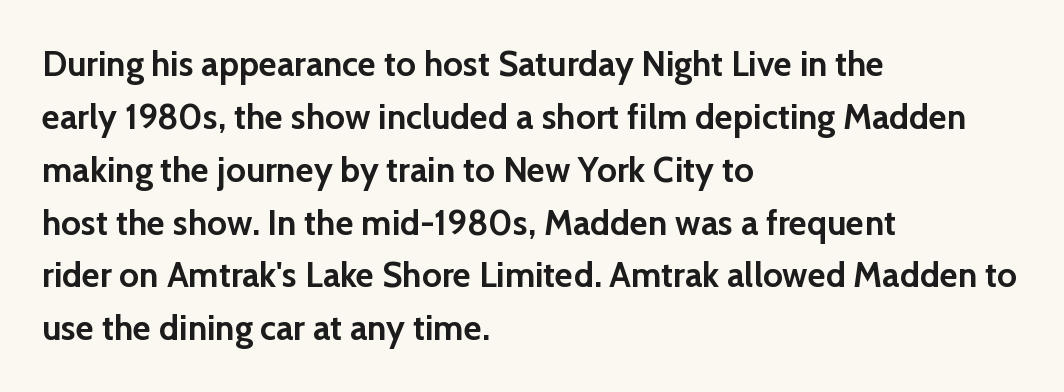
Q: Is the text bold? A: Yes.
Q: Is the text italic (slanted)? A: No, it is upright.
Q: Is the typeface a serif or a sans-serif typeface? A: Sans-serif.
Q: Is the text underlined? A: No.
Q: How is the paragraph aligned? A: Left-aligned.
Q: Is the spacing between letters normal or unusually wide? A: Normal.
Q: Is the spacing between lines tight, normal or loose? A: Normal.
Q: Width (condensed, normal, or wide)? A: Normal.
Q: Stroke contrast? A: Low.
Q: x-height? A: Medium.
Q: Monospaced? A: No.
